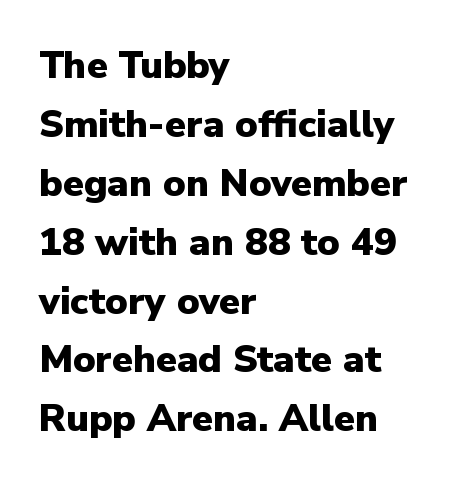
Q: Is the text bold? A: Yes.
Q: Is the text italic (slanted)? A: No, it is upright.
Q: Is the typeface a serif or a sans-serif typeface? A: Sans-serif.
Q: Is the text underlined? A: No.
Q: How is the paragraph aligned? A: Left-aligned.
Q: Is the spacing between letters normal or unusually wide? A: Normal.
Q: Is the spacing between lines tight, normal or loose? A: Normal.
Q: Width (condensed, normal, or wide)? A: Normal.
Q: Stroke contrast? A: Low.
Q: x-height? A: Medium.
Q: Monospaced? A: No.
